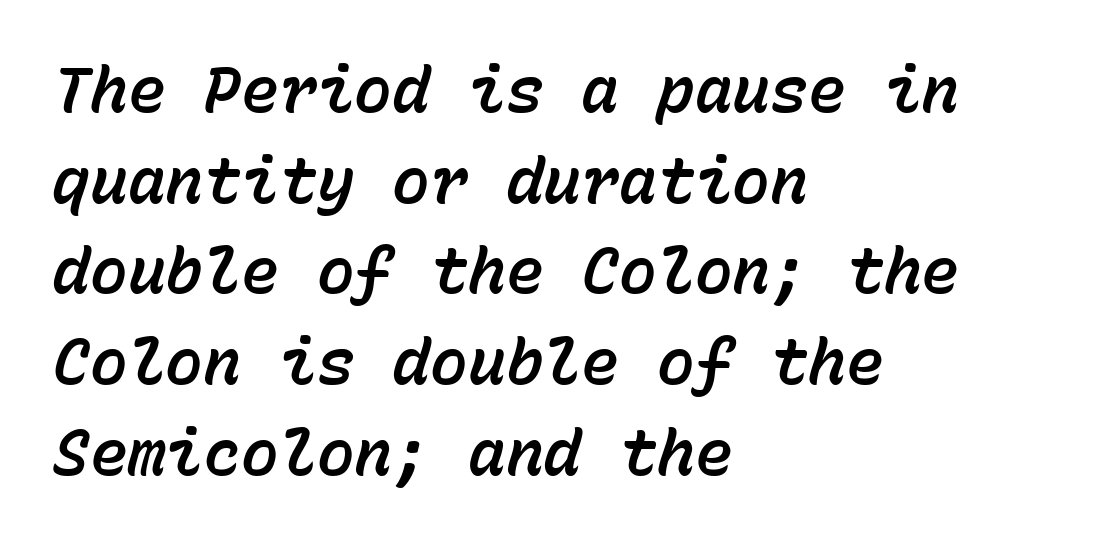
In terms of posture, this sample is oblique. Nobody touched the tracking dial on this one. A bare baseline throughout the passage. Each letter, wide or thin by design, is forced into the same width here.
